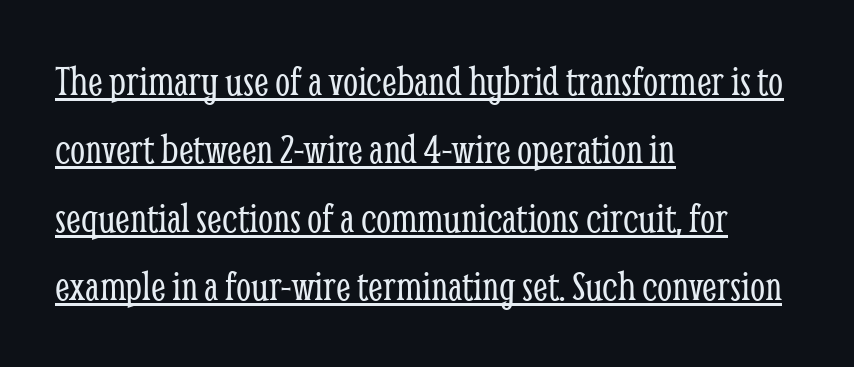
The image shows 43 px light, condensed serif type, upright; set left-aligned, normal line spacing (1.59x), normal letter spacing, underlined; low stroke contrast and a medium x-height.
